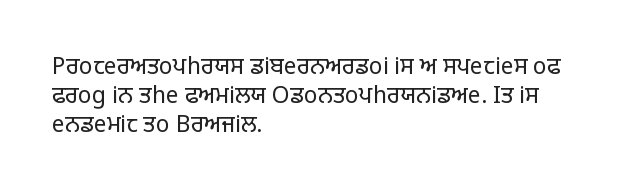
Q: Is the text bold? A: No.
Q: Is the text italic (slanted)? A: No, it is upright.
Q: Is the text underlined? A: No.
Q: How is the paragraph aligned? A: Left-aligned.
Q: Is the spacing between letters normal or unusually wide? A: Normal.
Q: Is the spacing between lines tight, normal or loose? A: Normal.
